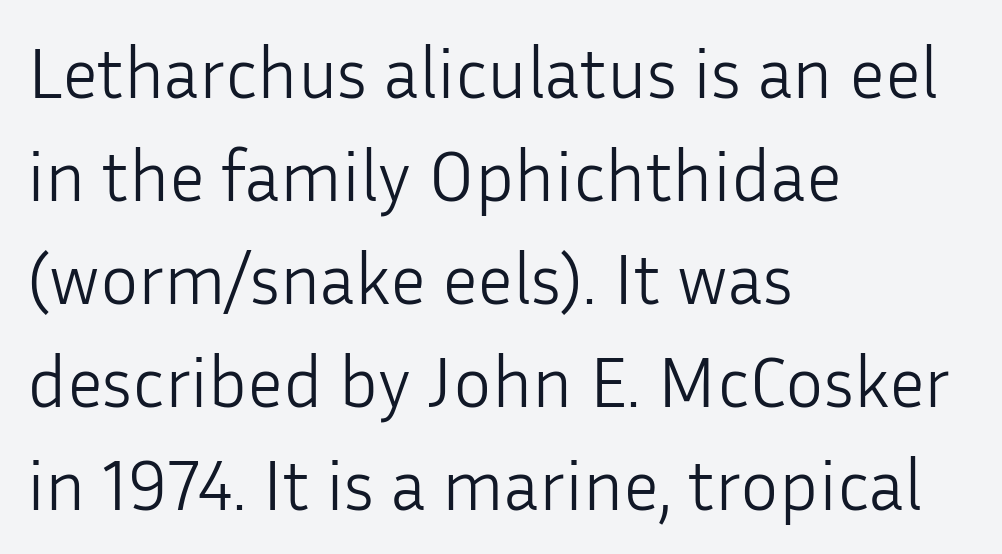
{"serif": "no", "italic": "no", "bold": "no", "weight": "light", "width": "normal", "stroke_contrast": "low", "x_height": "medium", "monospaced": "no", "underline": "no", "align": "left", "line_spacing": "normal", "line_spacing_ratio": 1.43, "letter_spacing": "normal", "letter_spacing_em": 0.0, "glyph_px": 72}
